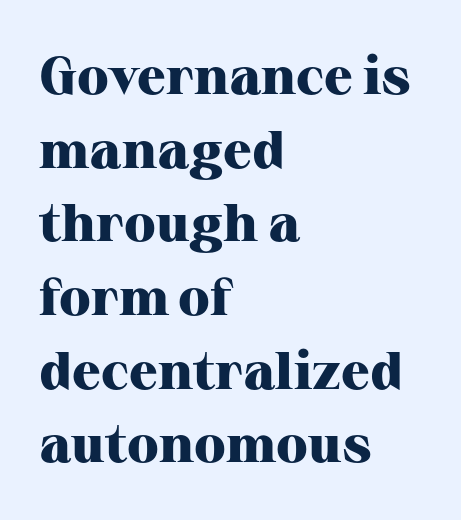
Looks like regular typesetting: each glyph gets only the width it needs. No italicization has been applied; the sample stays upright. Unlike a clean sans, this face finishes its strokes with serifs. Does extra space separate the letters? No, they use regular spacing. Reading down the column, the eye jumps a familiar distance to each next line.
